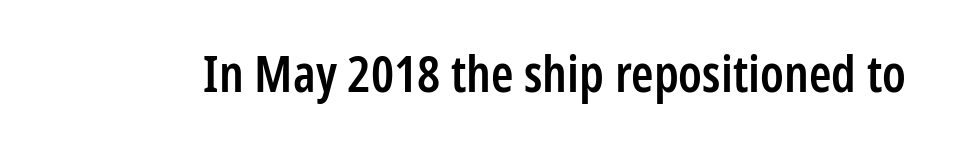
Q: Is the text bold? A: Semi-bold.
Q: Is the text italic (slanted)? A: No, it is upright.
Q: Is the typeface a serif or a sans-serif typeface? A: Sans-serif.
Q: Is the text underlined? A: No.
Q: Is the spacing between letters normal or unusually wide? A: Normal.
Q: Width (condensed, normal, or wide)? A: Condensed.
Q: Stroke contrast? A: Low.
Q: x-height? A: Medium.
Q: Monospaced? A: No.
